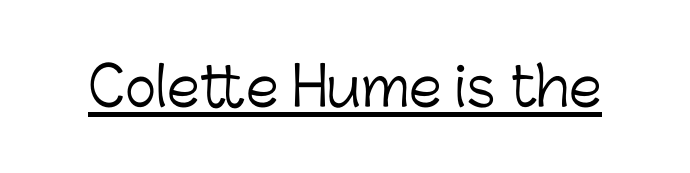
No italicization has been applied; the sample stays upright. Letterform terminals end flat and unadorned throughout the passage. Bold? No — there's no thickening of the strokes. This sample carries an underscore along the baseline area. Each letter keeps its own natural width here, so spacing adapts to shape.
